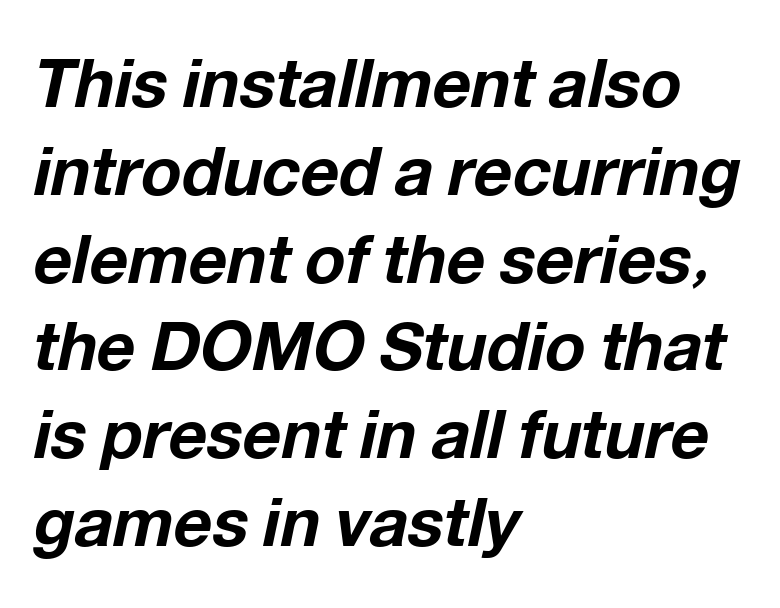
The image shows 67 px bold type, italic (leaning right); set left-aligned, normal line spacing (1.31x), normal letter spacing, not underlined; low stroke contrast and a medium x-height.
